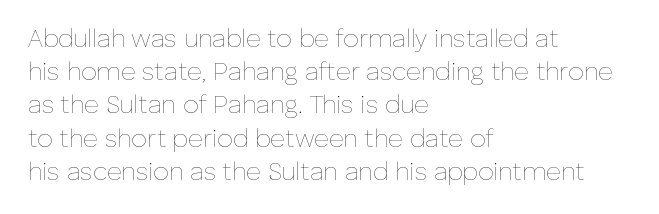
Q: Is the text bold? A: No.
Q: Is the text italic (slanted)? A: No, it is upright.
Q: Is the text underlined? A: No.
Q: How is the paragraph aligned? A: Left-aligned.
Q: Is the spacing between letters normal or unusually wide? A: Normal.
Q: Is the spacing between lines tight, normal or loose? A: Normal.
